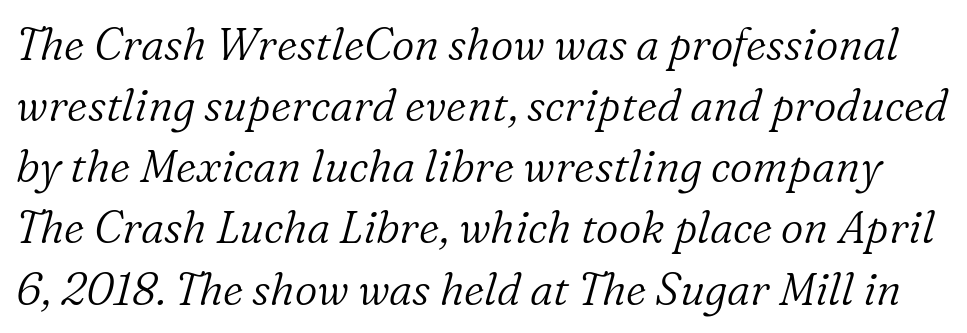
The image shows 44 px light serif type, italic (leaning right); set normal line spacing (1.39x), normal letter spacing, not underlined; low stroke contrast and a medium x-height.
